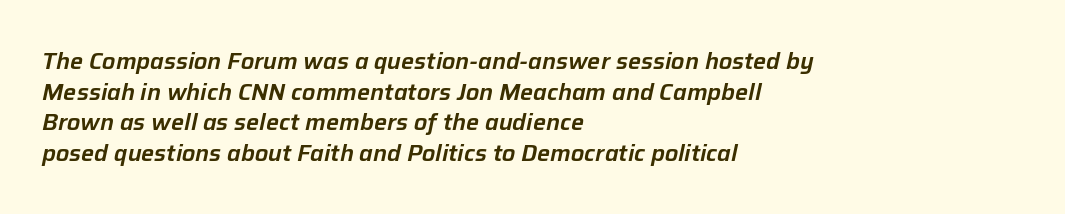
The image shows 23 px text type, italic (leaning right); set left-aligned, normal line spacing (1.33x), normal letter spacing, not underlined.
